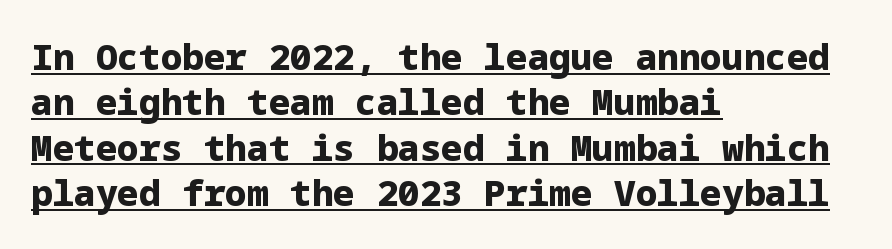
The image shows 36 px heavy sans-serif type, upright; set left-aligned, normal line spacing (1.26x), normal letter spacing, underlined; low stroke contrast and a medium x-height.
